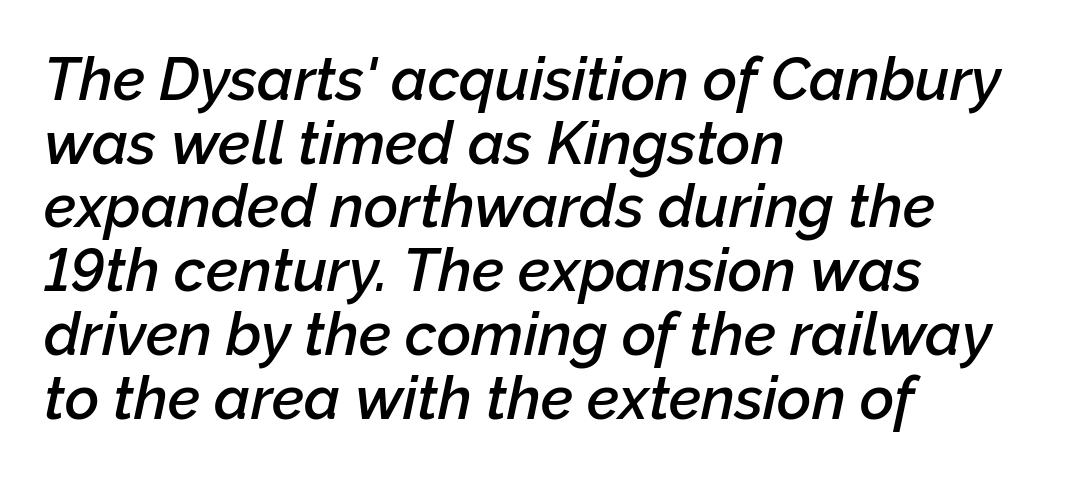
The image shows 59 px semibold type, italic (leaning right); set left-aligned, tight line spacing (1.08x), normal letter spacing, not underlined; low stroke contrast and a medium x-height.
